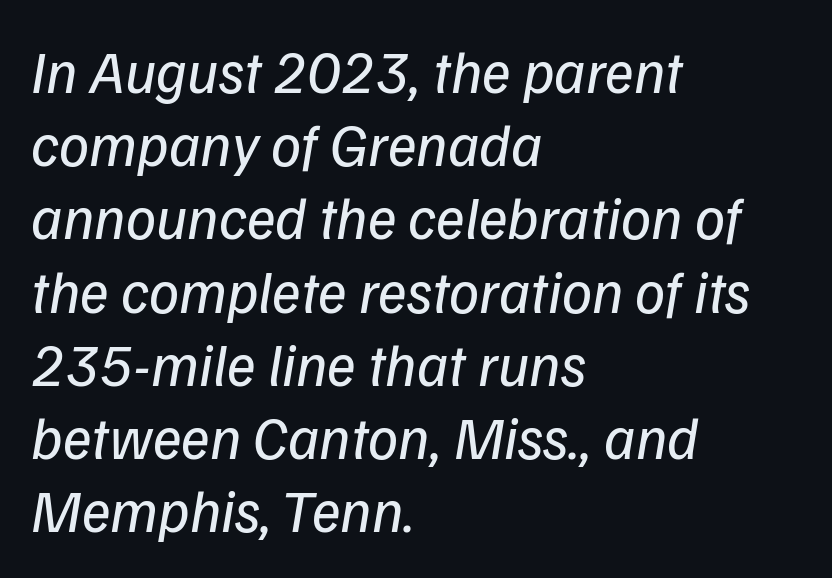
Q: Is the text bold? A: No.
Q: Is the typeface a serif or a sans-serif typeface? A: Sans-serif.
Q: Is the text underlined? A: No.
Q: How is the paragraph aligned? A: Left-aligned.
Q: Is the spacing between letters normal or unusually wide? A: Normal.
Q: Width (condensed, normal, or wide)? A: Normal.
Q: Stroke contrast? A: Low.
Q: x-height? A: Medium.
Q: Monospaced? A: No.
